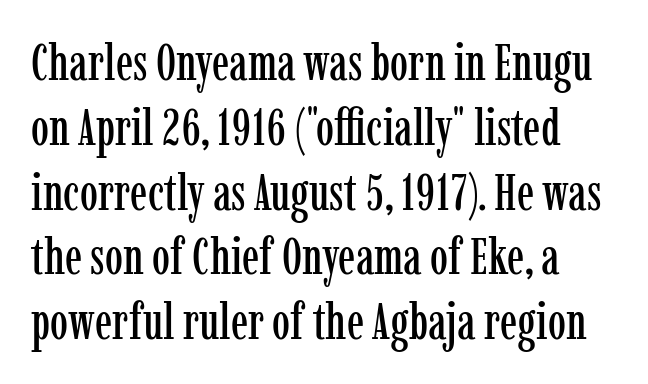
Q: Is the text italic (slanted)? A: No, it is upright.
Q: Is the typeface a serif or a sans-serif typeface? A: Serif.
Q: Is the text underlined? A: No.
Q: Is the spacing between letters normal or unusually wide? A: Normal.
Q: Is the spacing between lines tight, normal or loose? A: Normal.
Q: Width (condensed, normal, or wide)? A: Condensed.
Q: Stroke contrast? A: Low.
Q: x-height? A: Medium.
Q: Monospaced? A: No.
